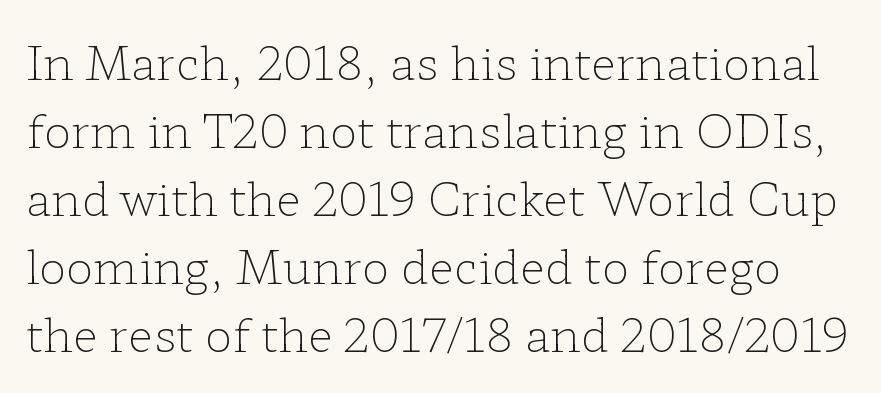
The image shows 46 px light, wide serif type, upright; set normal line spacing (1.48x), normal letter spacing, not underlined; low stroke contrast and a medium x-height.
